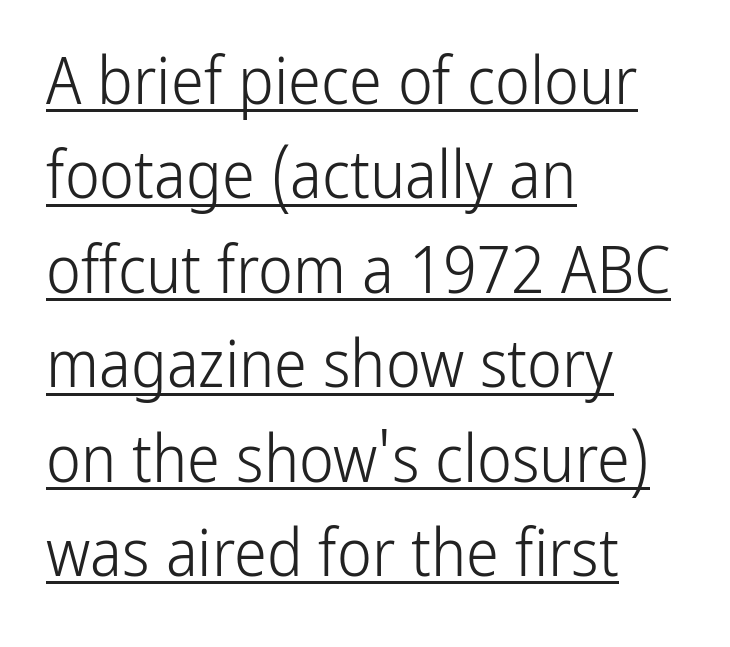
Q: Is the text bold? A: No.
Q: Is the text italic (slanted)? A: No, it is upright.
Q: Is the typeface a serif or a sans-serif typeface? A: Sans-serif.
Q: Is the text underlined? A: Yes.
Q: How is the paragraph aligned? A: Left-aligned.
Q: Is the spacing between letters normal or unusually wide? A: Normal.
Q: Is the spacing between lines tight, normal or loose? A: Normal.
Q: Width (condensed, normal, or wide)? A: Condensed.
Q: Stroke contrast? A: Low.
Q: x-height? A: Medium.
Q: Monospaced? A: No.
